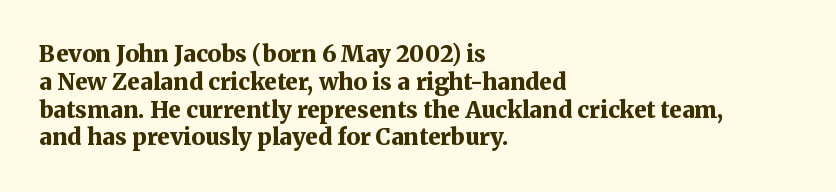
The image shows 23 px bold type, upright; set left-aligned, line spacing 1.21x, normal letter spacing, not underlined.
